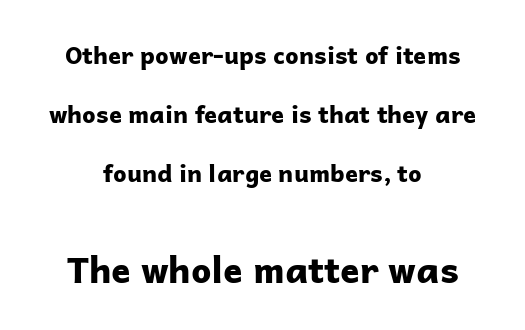
{"serif": "no", "italic": "no", "bold": "yes", "weight": "bold", "width": "normal", "stroke_contrast": "low", "x_height": "medium", "monospaced": "no", "underline": "no", "align": "center", "line_spacing": "loose", "line_spacing_ratio": 2.46, "letter_spacing": "normal", "letter_spacing_em": 0.0, "larger_block": "second", "size_ratio": 1.5, "glyph_px": 36}
